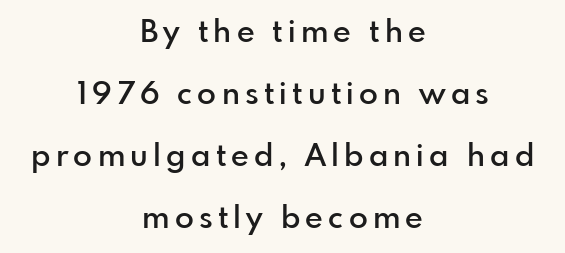
Q: Is the text bold? A: Semi-bold.
Q: Is the text italic (slanted)? A: No, it is upright.
Q: Is the typeface a serif or a sans-serif typeface? A: Sans-serif.
Q: Is the text underlined? A: No.
Q: How is the paragraph aligned? A: Centered.
Q: Is the spacing between lines tight, normal or loose? A: Loose.
Q: Width (condensed, normal, or wide)? A: Normal.
Q: Stroke contrast? A: Low.
Q: x-height? A: Small.
Q: Monospaced? A: No.
